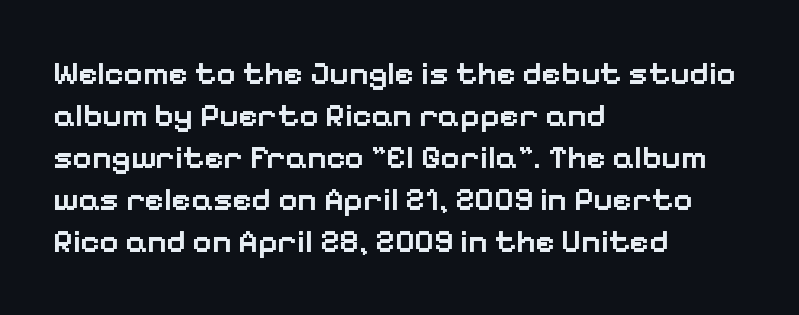
The font family rendered here belongs to the sans-serif group. If you measured baseline to baseline, you'd find a middling distance. The paragraph has a hard left edge and a soft right edge. Only glyphs here, with clear space below each row. Short note: letters normally spaced.
